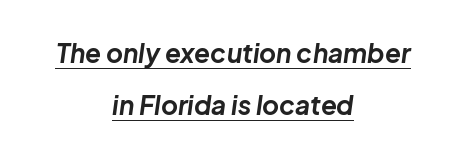
The rendering uses the underline text-decoration. The rendering applies a slant to the glyphs. One-word summary of the alignment: center. Emphasis by weight is at full strength: bold. Honestly, the letter spacing is just normal — you wouldn't notice it.
